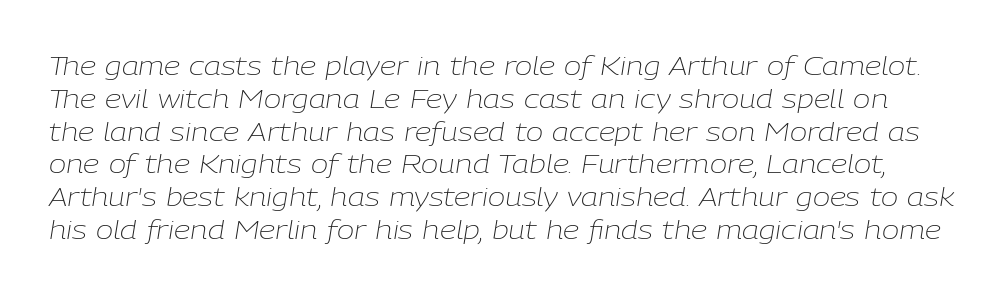
Q: Is the text bold? A: No.
Q: Is the text italic (slanted)? A: Yes, it leans right by about 9 degrees.
Q: Is the text underlined? A: No.
Q: Is the spacing between letters normal or unusually wide? A: Normal.
Q: Is the spacing between lines tight, normal or loose? A: Normal.
